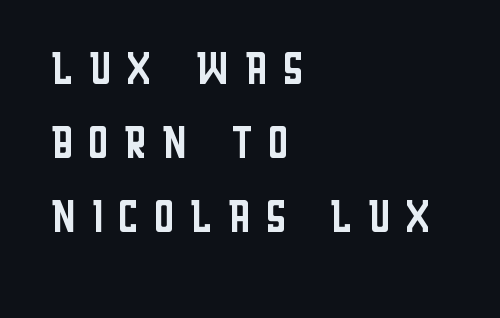
Q: Is the text bold? A: No.
Q: Is the text italic (slanted)? A: No, it is upright.
Q: Is the typeface a serif or a sans-serif typeface? A: Sans-serif.
Q: Is the text underlined? A: No.
Q: How is the paragraph aligned? A: Left-aligned.
Q: Is the spacing between letters normal or unusually wide? A: Unusually wide.
Q: Is the spacing between lines tight, normal or loose? A: Normal.
Q: Width (condensed, normal, or wide)? A: Condensed.
Q: Stroke contrast? A: Low.
Q: x-height? A: Large.
Q: Monospaced? A: No.
